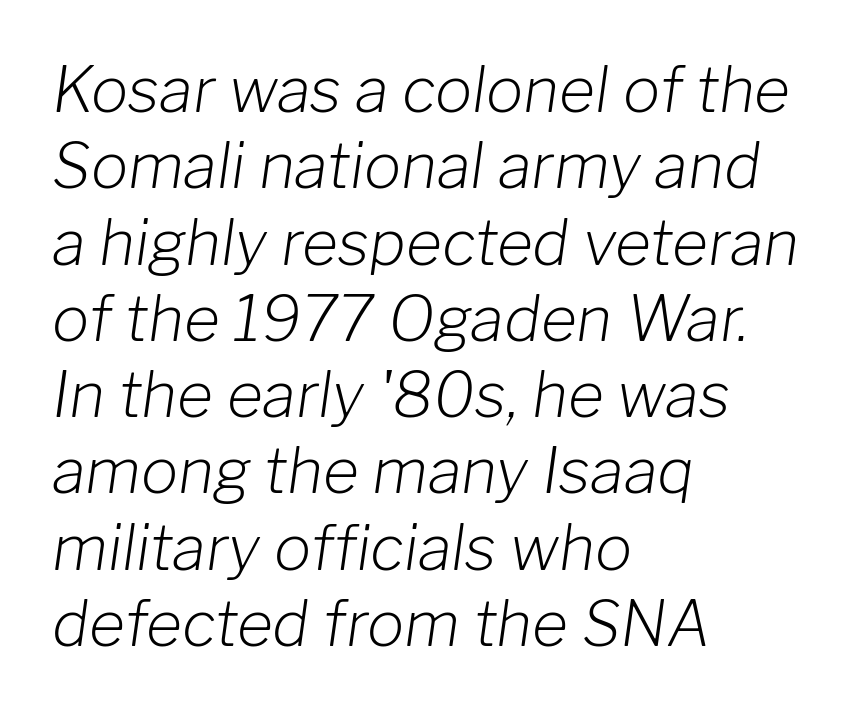
{"italic": "yes", "lean": "right", "slant_degrees": 8, "bold": "no", "weight": "light", "width": "normal", "stroke_contrast": "low", "x_height": "medium", "monospaced": "no", "underline": "no", "align": "left", "line_spacing_ratio": 1.23, "letter_spacing": "normal", "letter_spacing_em": 0.0, "glyph_px": 62}
